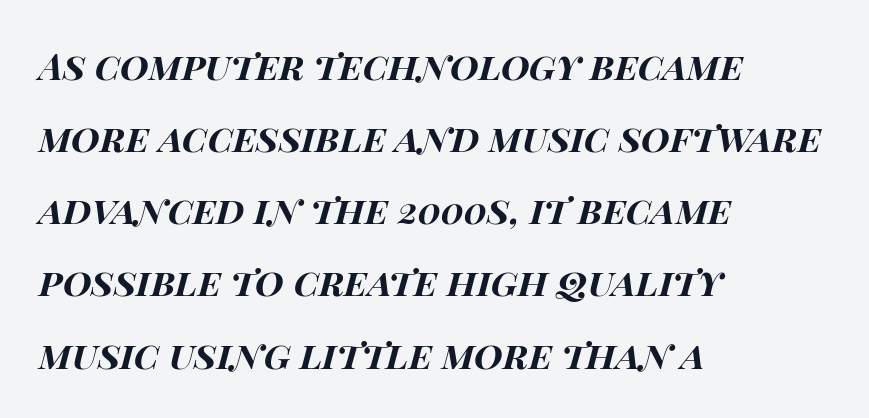
The image shows 37 px bold, wide type, italic (leaning right); set left-aligned, loose line spacing (1.95x), normal letter spacing, not underlined; high stroke contrast and a large x-height.
